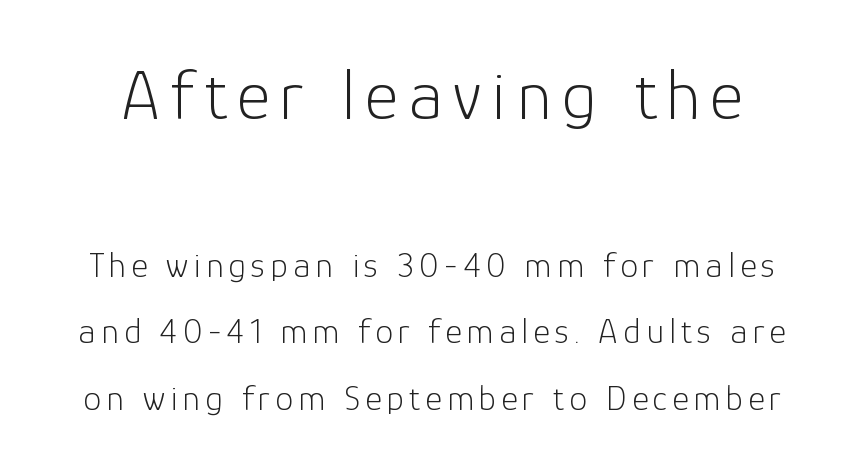
{"serif": "no", "italic": "no", "bold": "no", "weight": "light", "width": "normal", "stroke_contrast": "low", "x_height": "medium", "monospaced": "no", "underline": "no", "line_spacing_ratio": 1.84, "larger_block": "first", "size_ratio": 2.0, "glyph_px": 72}
